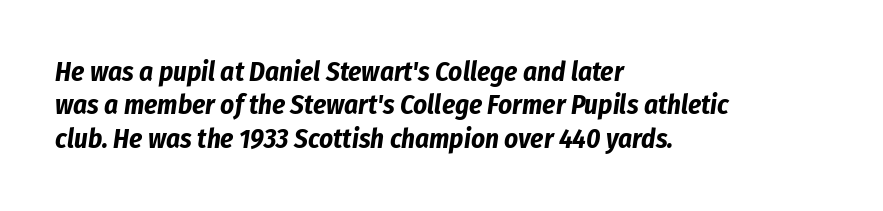
Q: Is the text bold? A: Yes.
Q: Is the text italic (slanted)? A: Yes, it leans right by about 8 degrees.
Q: Is the text underlined? A: No.
Q: How is the paragraph aligned? A: Left-aligned.
Q: Is the spacing between letters normal or unusually wide? A: Normal.
